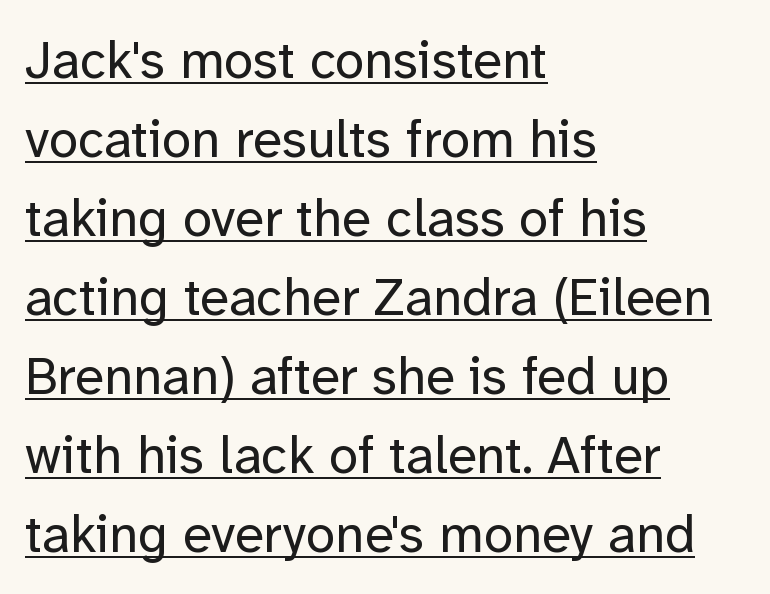
{"serif": "no", "italic": "no", "bold": "no", "weight": "regular", "width": "normal", "stroke_contrast": "low", "x_height": "medium", "monospaced": "no", "underline": "yes", "align": "left", "line_spacing": "normal", "line_spacing_ratio": 1.49, "letter_spacing": "normal", "letter_spacing_em": 0.0, "glyph_px": 53}
